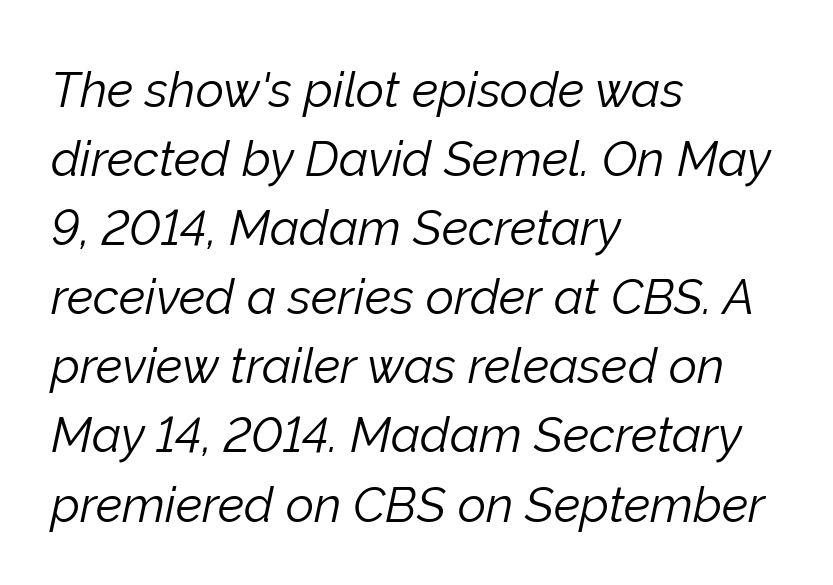
{"italic": "yes", "lean": "right", "slant_degrees": 12, "bold": "no", "weight": "light", "width": "normal", "stroke_contrast": "low", "x_height": "medium", "monospaced": "no", "underline": "no", "align": "left", "line_spacing": "normal", "line_spacing_ratio": 1.41, "letter_spacing": "normal", "letter_spacing_em": 0.0, "glyph_px": 49}
